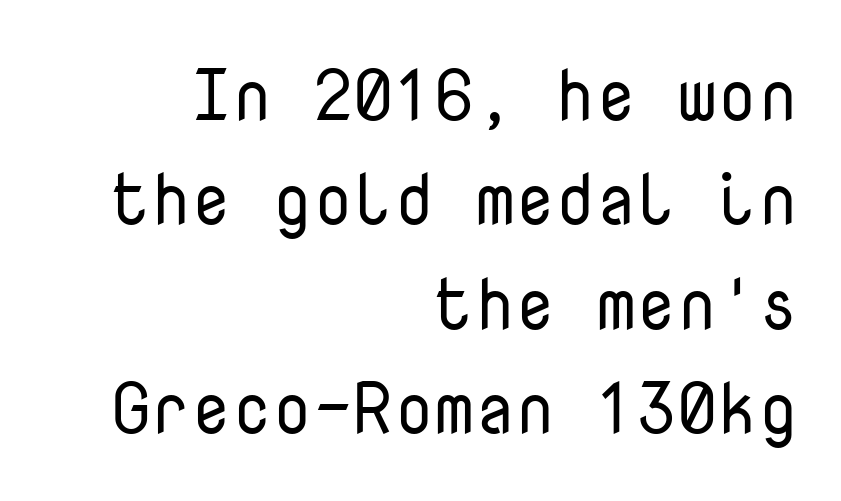
What kind of face is this? One without serifs — a sans. Posture: straight, roman, zero tilt. Think of a typewriter: that constant character pitch is what you see here. Is the block centered? No — it sits flush against the right margin. Short note: letters normally spaced. The string is rendered with underlining switched off.
